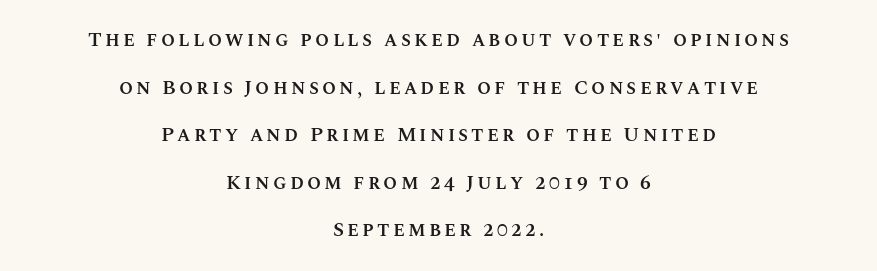
Q: Is the text bold? A: Semi-bold.
Q: Is the text italic (slanted)? A: No, it is upright.
Q: Is the text underlined? A: No.
Q: How is the paragraph aligned? A: Centered.
Q: Is the spacing between lines tight, normal or loose? A: Loose.
